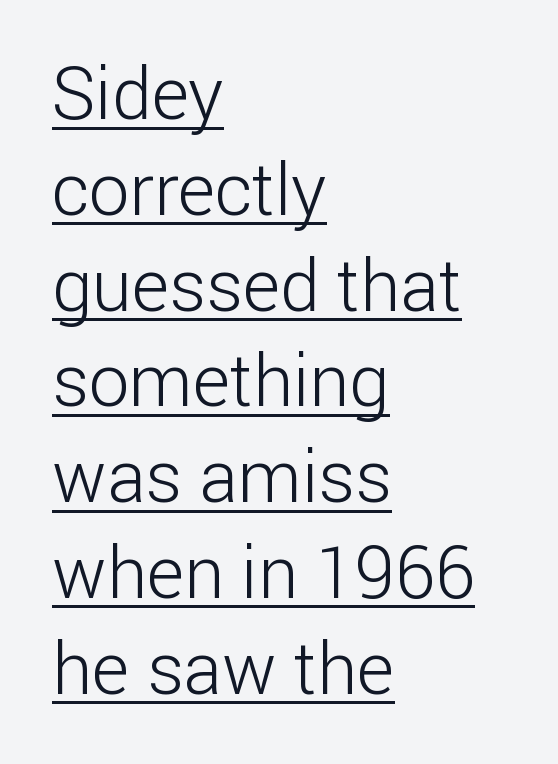
Decoration check: the copy is underlined. This is not heavy type; no bold has been used. Do the characters align in a grid? No, the font is proportional. Honestly, the row spacing looks completely unremarkable. Grotesque or geometric, the face here clearly has no serifs.
